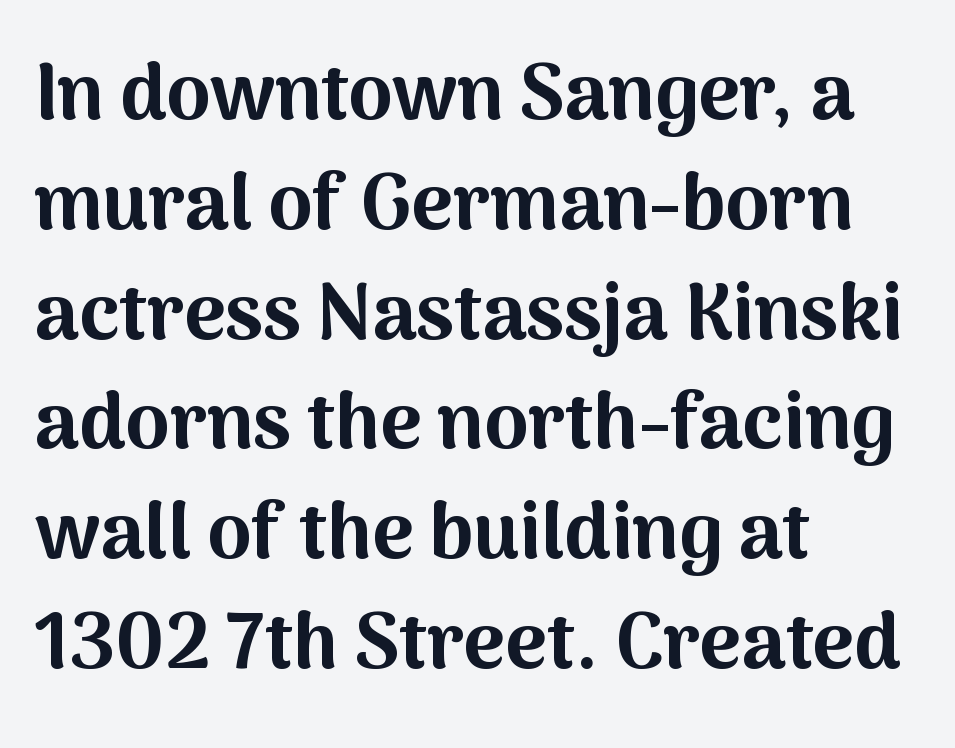
Q: Is the text bold? A: Yes.
Q: Is the text italic (slanted)? A: No, it is upright.
Q: Is the typeface a serif or a sans-serif typeface? A: Sans-serif.
Q: Is the text underlined? A: No.
Q: How is the paragraph aligned? A: Left-aligned.
Q: Is the spacing between letters normal or unusually wide? A: Normal.
Q: Is the spacing between lines tight, normal or loose? A: Normal.
Q: Width (condensed, normal, or wide)? A: Normal.
Q: Stroke contrast? A: Medium.
Q: x-height? A: Medium.
Q: Monospaced? A: No.
